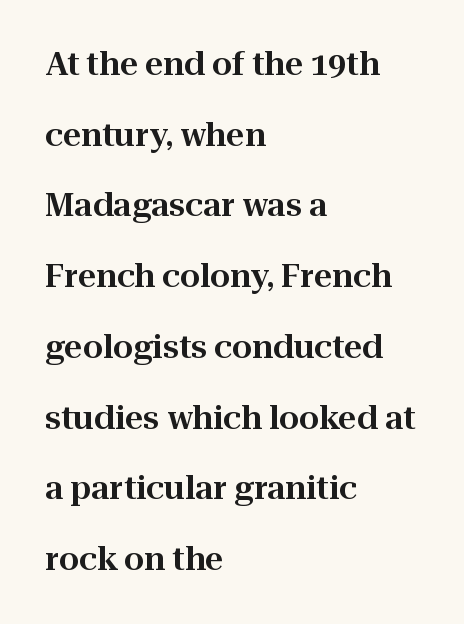
This is the regular roman posture of the typeface. Short and long lines alike share a common starting point at left. Do the characters align in a grid? No, the font is proportional. The rendering uses a large line-height, opening up the rows. Bare-footed words on every line.
